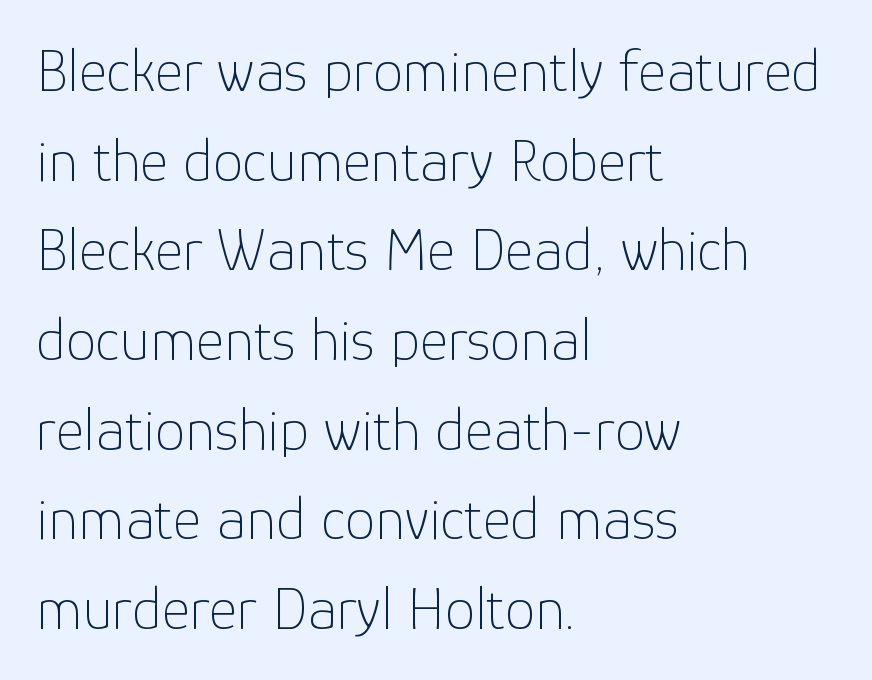
The image shows 61 px thin sans-serif type, upright; set left-aligned, normal line spacing (1.47x), normal letter spacing, not underlined; low stroke contrast and a medium x-height.
